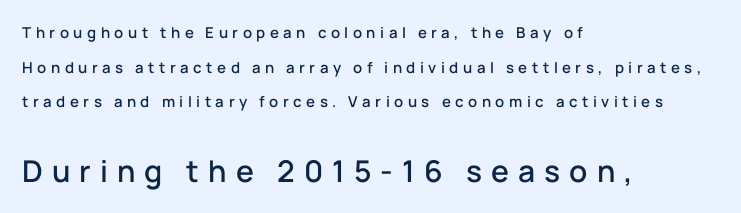
Nope, no serifs anywhere on these letters. Typeset ragged right — the left edge is the straight one. The type is letterspaced generously, with wide tracking. Leading is clearly above the norm, producing a sparse column.
